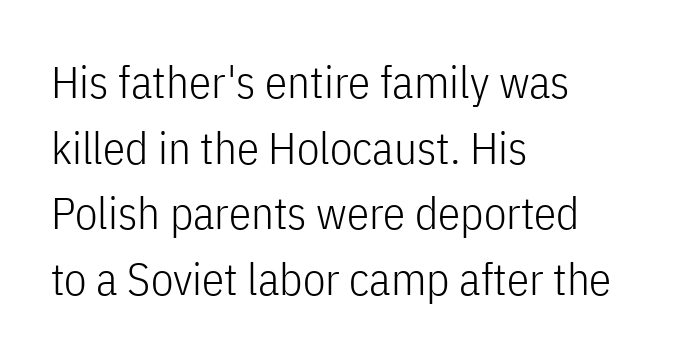
{"serif": "no", "italic": "no", "bold": "no", "weight": "light", "width": "condensed", "stroke_contrast": "low", "x_height": "medium", "monospaced": "no", "underline": "no", "align": "left", "line_spacing": "normal", "line_spacing_ratio": 1.46, "letter_spacing": "normal", "letter_spacing_em": 0.0, "glyph_px": 45}
